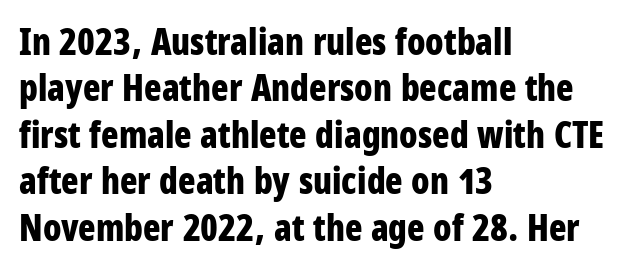
{"serif": "no", "italic": "no", "bold": "yes", "weight": "bold", "width": "condensed", "stroke_contrast": "low", "x_height": "large", "monospaced": "no", "underline": "no", "align": "left", "line_spacing": "normal", "line_spacing_ratio": 1.29, "letter_spacing": "normal", "letter_spacing_em": 0.0, "glyph_px": 36}
